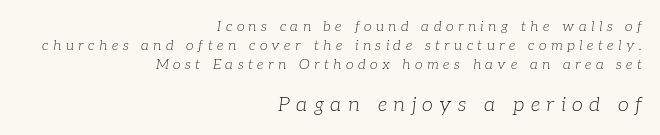
Normally led — the rows are evenly, conventionally spaced. Short note: letters widely spaced. Plain, unruled lines of type. A student would call this right alignment; a typographer would say flush right, rag left. Compared with ordinary roman type, these characters are visibly tilted.
